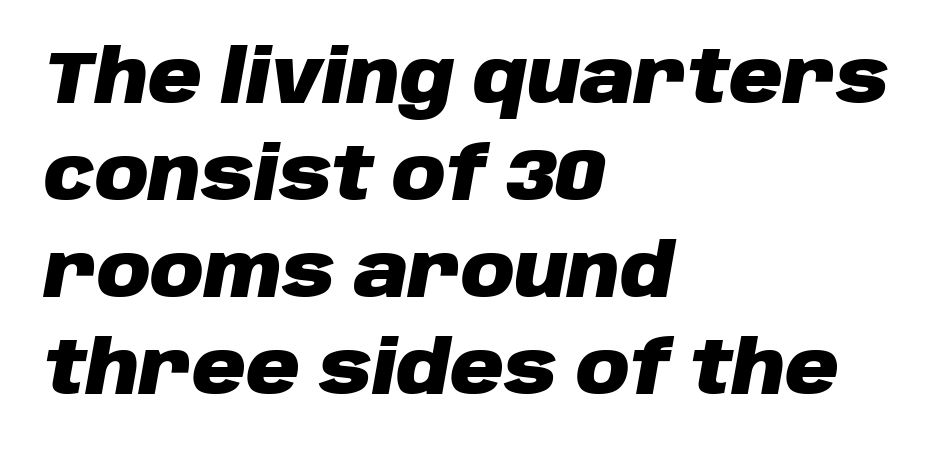
The image shows 74 px heavy type, italic (leaning right); set left-aligned, normal line spacing (1.31x), normal letter spacing, not underlined; low stroke contrast and a large x-height.
